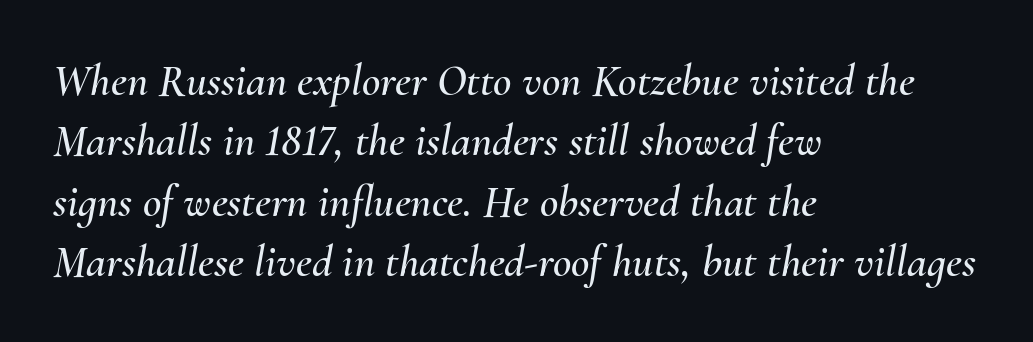
Q: Is the text italic (slanted)? A: Yes, it leans right by about 10 degrees.
Q: Is the text underlined? A: No.
Q: How is the paragraph aligned? A: Left-aligned.
Q: Is the spacing between letters normal or unusually wide? A: Normal.
Q: Is the spacing between lines tight, normal or loose? A: Normal.
Q: Width (condensed, normal, or wide)? A: Normal.
Q: Stroke contrast? A: Medium.
Q: x-height? A: Small.
Q: Monospaced? A: No.
